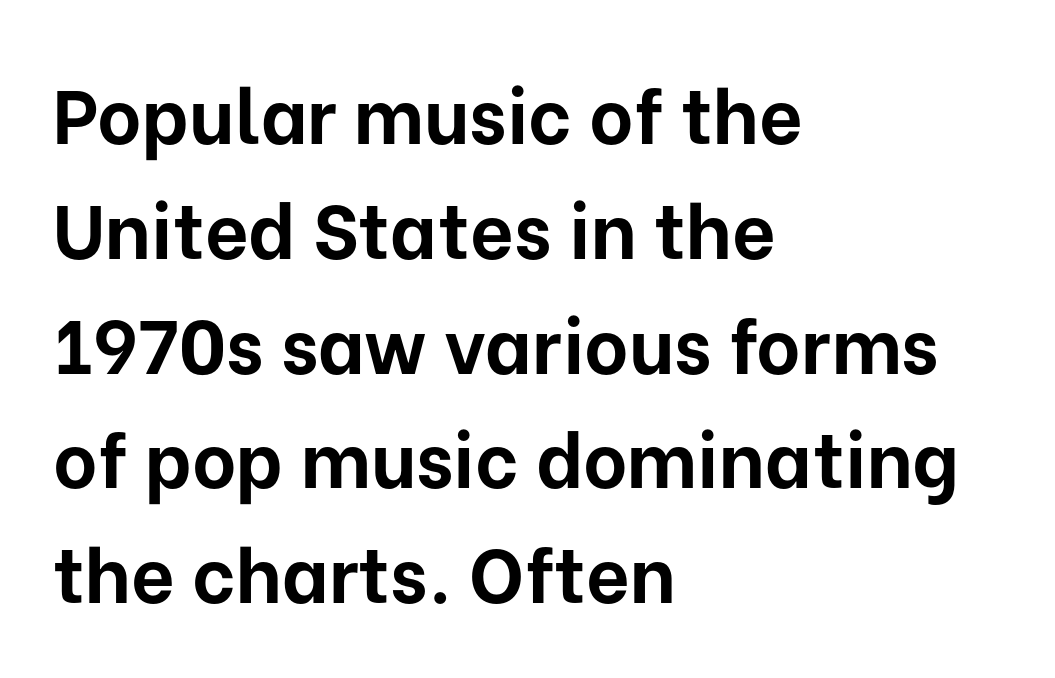
Q: Is the text bold? A: Yes.
Q: Is the text italic (slanted)? A: No, it is upright.
Q: Is the typeface a serif or a sans-serif typeface? A: Sans-serif.
Q: Is the text underlined? A: No.
Q: How is the paragraph aligned? A: Left-aligned.
Q: Is the spacing between letters normal or unusually wide? A: Normal.
Q: Is the spacing between lines tight, normal or loose? A: Normal.
Q: Width (condensed, normal, or wide)? A: Normal.
Q: Stroke contrast? A: Low.
Q: x-height? A: Medium.
Q: Monospaced? A: No.
